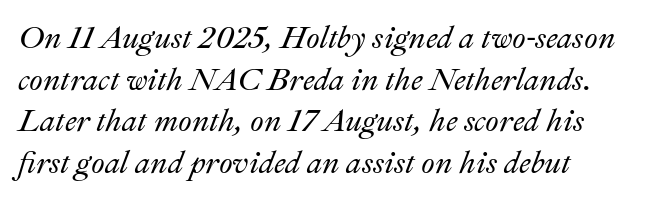
{"italic": "yes", "lean": "right", "slant_degrees": 22, "width": "normal", "stroke_contrast": "medium", "x_height": "small", "monospaced": "no", "underline": "no", "align": "left", "line_spacing": "normal", "line_spacing_ratio": 1.34, "letter_spacing": "normal", "letter_spacing_em": 0.0, "glyph_px": 31}
